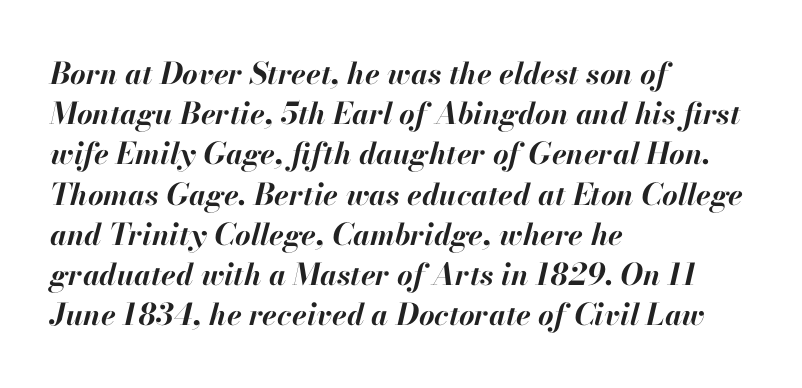
The image shows 30 px bold type, italic (leaning right); set left-aligned, normal line spacing (1.34x), normal letter spacing, not underlined; high stroke contrast and a small x-height.
